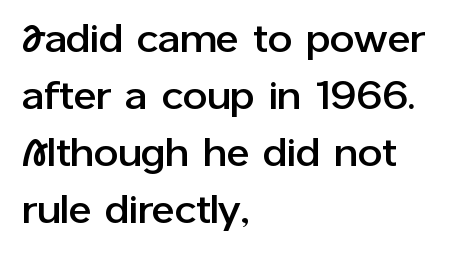
{"serif": "no", "italic": "no", "width": "normal", "stroke_contrast": "low", "x_height": "medium", "monospaced": "no", "underline": "no", "align": "left", "line_spacing": "normal", "line_spacing_ratio": 1.46, "letter_spacing": "normal", "letter_spacing_em": 0.0, "glyph_px": 39}
